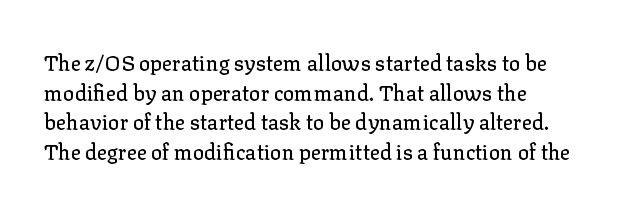
Q: Is the text italic (slanted)? A: No, it is upright.
Q: Is the text underlined? A: No.
Q: Is the spacing between letters normal or unusually wide? A: Normal.
Q: Is the spacing between lines tight, normal or loose? A: Normal.
